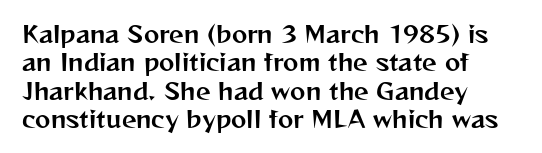
{"italic": "no", "underline": "no", "align": "left", "line_spacing_ratio": 1.23, "letter_spacing": "normal", "letter_spacing_em": 0.0, "glyph_px": 23}
